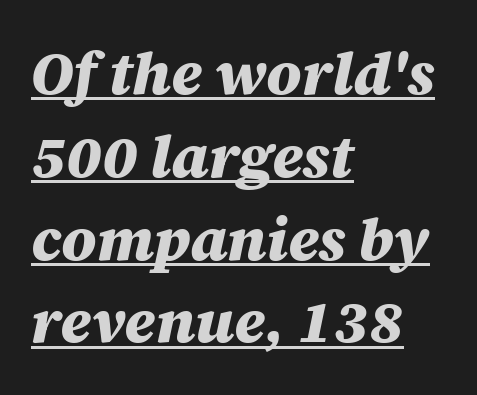
Italic? Definitely — the glyphs are oblique. Students, observe: this is what conventionally led text looks like. Descenders here cross a horizontal rule under the line. Short note: letters normally spaced. Leftover space on each line is placed entirely after the last word. Emphasis by weight is at full strength: bold.
